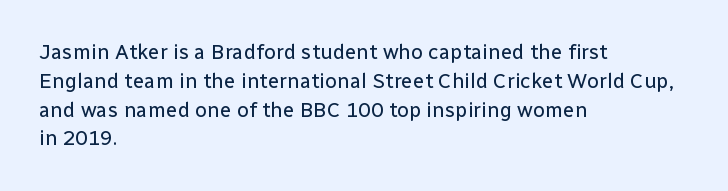
{"italic": "no", "bold": "no", "underline": "no", "align": "left", "line_spacing": "normal", "line_spacing_ratio": 1.37, "letter_spacing": "normal", "letter_spacing_em": 0.0, "glyph_px": 21}
